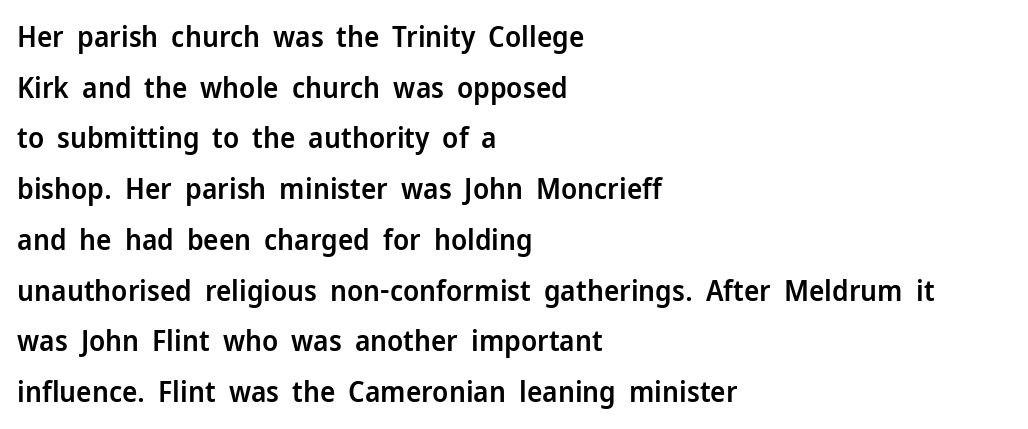
{"serif": "no", "italic": "no", "bold": "semi", "weight": "semibold", "width": "normal", "stroke_contrast": "low", "x_height": "medium", "monospaced": "no", "underline": "no", "align": "left", "line_spacing_ratio": 1.75, "letter_spacing": "normal", "letter_spacing_em": 0.0, "glyph_px": 29}
